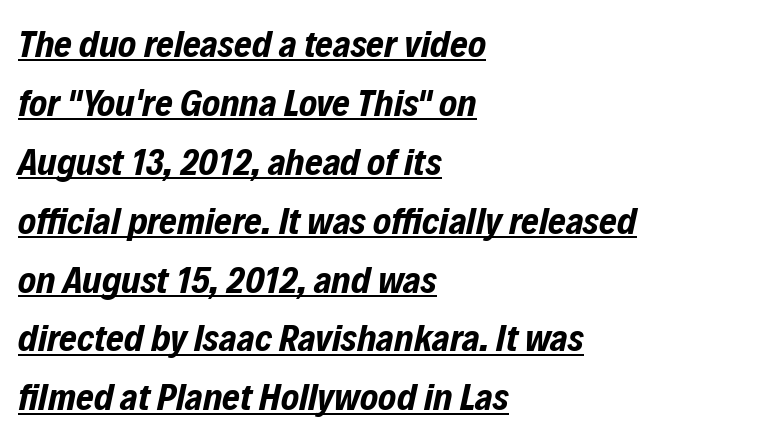
This rendering features underlined lettering. You could not count columns in this text — the font is proportionally spaced. Observe the ordinary spacing: letters are neighbours, not strangers. Heft: maximum for text — a bold. Vertical spacing — default.
